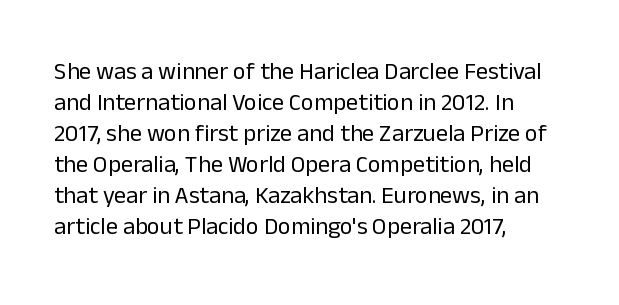
These lines keep a tight, regular rhythm from letter to letter. Notice how descenders clear the ascenders below comfortably — that's standard leading. These lines were composed using upright roman letters. One-word summary of the alignment: left. Nobody drew a line under any word here. The typesetting does not lean heavy: it is not bold.
